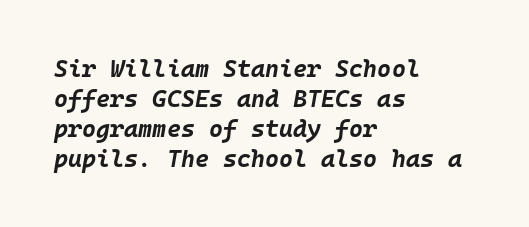
You can tell it's italic because the verticals aren't actually vertical. The rendering uses a bold face; every stroke is thick and dark. Compared with typical paragraphs, the rows here are spaced about the same. The paragraph has a hard left edge and a soft right edge. This sample uses plain, unmodified letter spacing. Plain, unruled lines of type.
